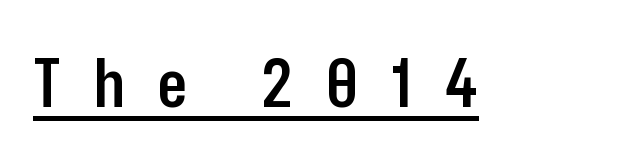
Q: Is the text bold? A: Semi-bold.
Q: Is the text italic (slanted)? A: No, it is upright.
Q: Is the typeface a serif or a sans-serif typeface? A: Sans-serif.
Q: Is the text underlined? A: Yes.
Q: Is the spacing between letters normal or unusually wide? A: Unusually wide.
Q: Width (condensed, normal, or wide)? A: Condensed.
Q: Stroke contrast? A: Low.
Q: x-height? A: Medium.
Q: Monospaced? A: No.
